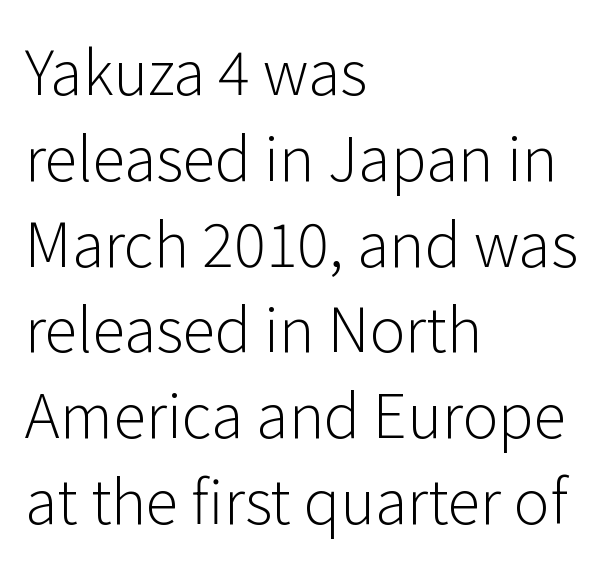
{"serif": "no", "italic": "no", "bold": "no", "weight": "light", "width": "normal", "stroke_contrast": "low", "x_height": "medium", "monospaced": "no", "underline": "no", "align": "left", "line_spacing": "normal", "line_spacing_ratio": 1.43, "letter_spacing": "normal", "letter_spacing_em": 0.0, "glyph_px": 60}
